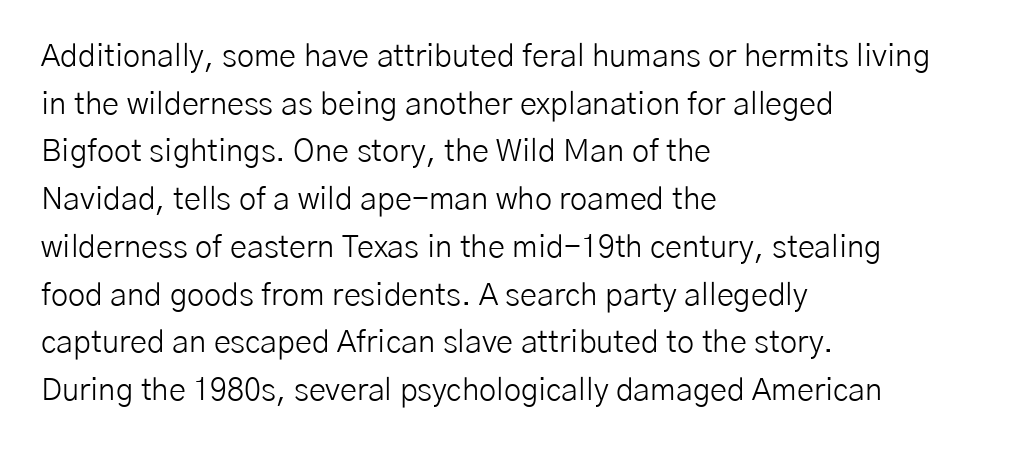
{"serif": "no", "italic": "no", "bold": "no", "weight": "light", "width": "normal", "stroke_contrast": "low", "x_height": "medium", "monospaced": "no", "underline": "no", "align": "left", "line_spacing": "normal", "line_spacing_ratio": 1.54, "letter_spacing": "normal", "letter_spacing_em": 0.0, "glyph_px": 31}
